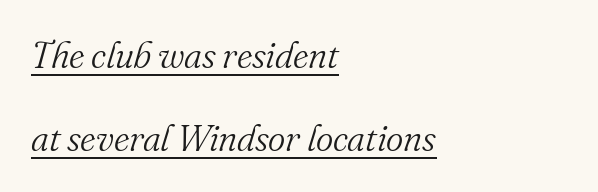
{"serif": "yes", "italic": "yes", "lean": "right", "slant_degrees": 16, "bold": "no", "weight": "light", "width": "normal", "stroke_contrast": "medium", "x_height": "small", "monospaced": "no", "underline": "yes", "align": "left", "line_spacing": "loose", "line_spacing_ratio": 2.24, "letter_spacing": "normal", "letter_spacing_em": 0.0, "glyph_px": 37}
